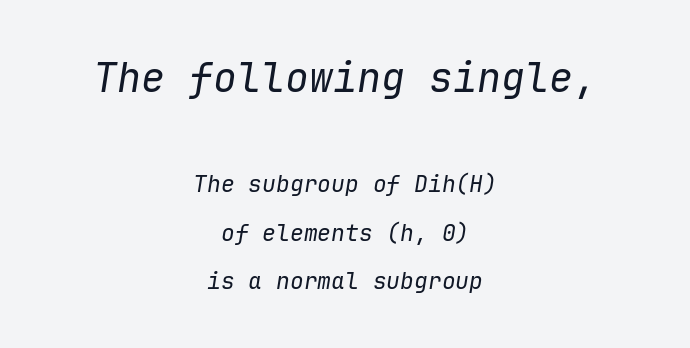
{"italic": "yes", "lean": "right", "slant_degrees": 9, "bold": "no", "weight": "regular", "width": "normal", "stroke_contrast": "low", "x_height": "medium", "monospaced": "yes", "underline": "no", "align": "center", "line_spacing": "loose", "line_spacing_ratio": 2.12, "letter_spacing": "normal", "letter_spacing_em": 0.0, "larger_block": "first", "size_ratio": 1.74, "glyph_px": 40}
